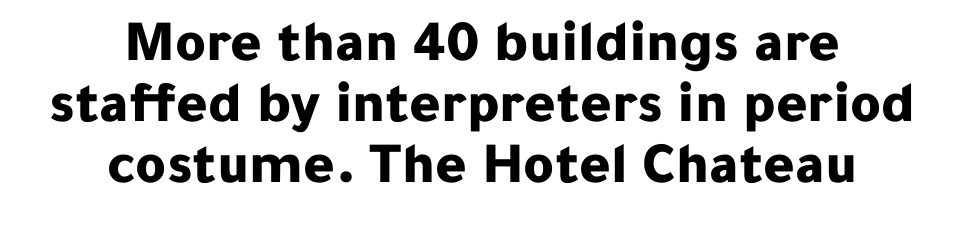
Notice how descenders almost collide with the ascenders below — that's tight leading. When letters stand straight like this, we call the style roman or upright. Observe the ordinary spacing: letters are neighbours, not strangers. Any mark beneath the type? The region is blank. The passage shown is typed in a proportional face where columns would drift. A centered setting, common on invitations and titles, is used for this passage.
